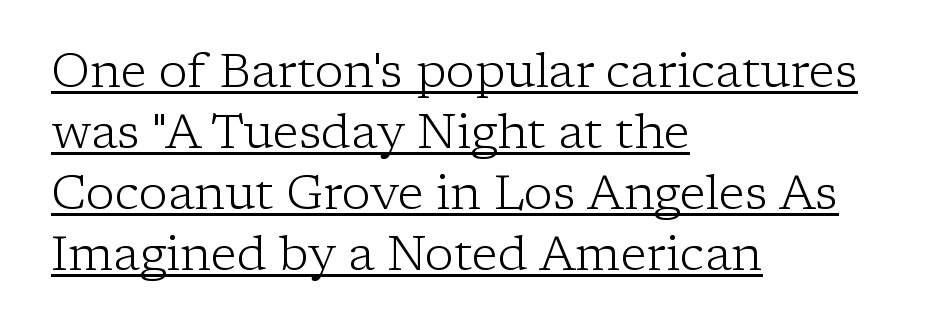
The image shows 48 px light serif type, upright; set left-aligned, normal line spacing (1.27x), normal letter spacing, underlined; low stroke contrast and a medium x-height.
